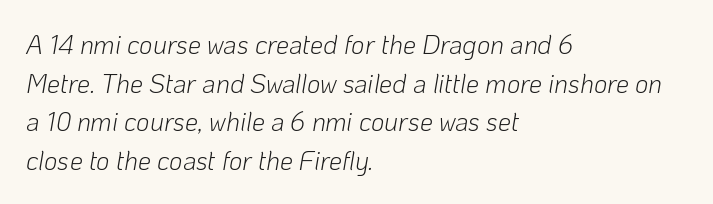
The image shows 26 px text type, italic (leaning right); set left-aligned, normal line spacing (1.49x), normal letter spacing, not underlined.
